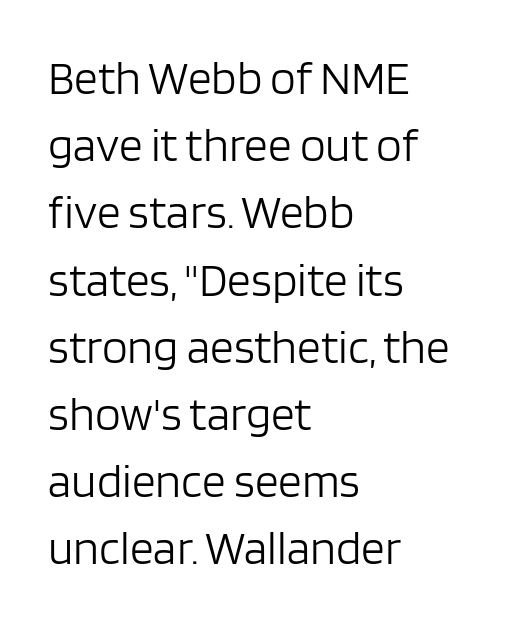
The image shows 47 px light sans-serif type, upright; set left-aligned, normal line spacing (1.43x), normal letter spacing, not underlined; low stroke contrast and a large x-height.
